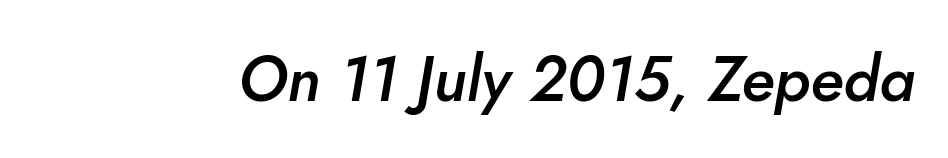
Letters rest on an invisible, unmarked baseline. The line texture is even and compact thanks to regular tracking. Do the characters align in a grid? No, the font is proportional. What weight is shown? A semibold, between regular and bold. The text carries the slant typical of an italic or oblique font.
